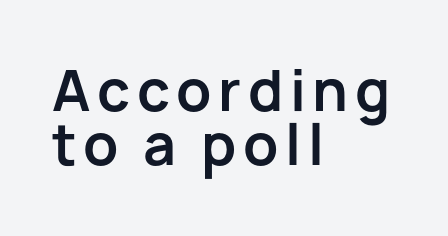
Note the varied advance widths — an 'i' is clearly narrower than an 'm'. Type without underlining. The characters display no serif detailing; their extremities are plain. You can tell it's not italic because the verticals are truly vertical.
